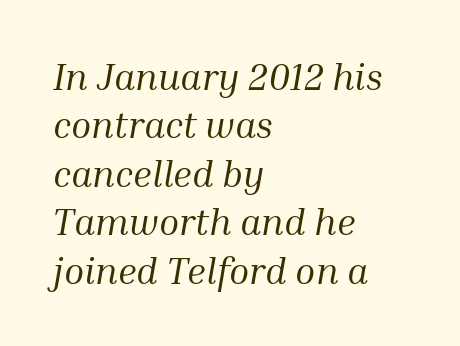
{"serif": "yes", "italic": "yes", "lean": "right", "slant_degrees": 10, "bold": "no", "weight": "regular", "width": "normal", "stroke_contrast": "medium", "x_height": "medium", "monospaced": "no", "underline": "no", "align": "left", "line_spacing": "normal", "line_spacing_ratio": 1.31, "letter_spacing": "normal", "letter_spacing_em": 0.0, "glyph_px": 37}
